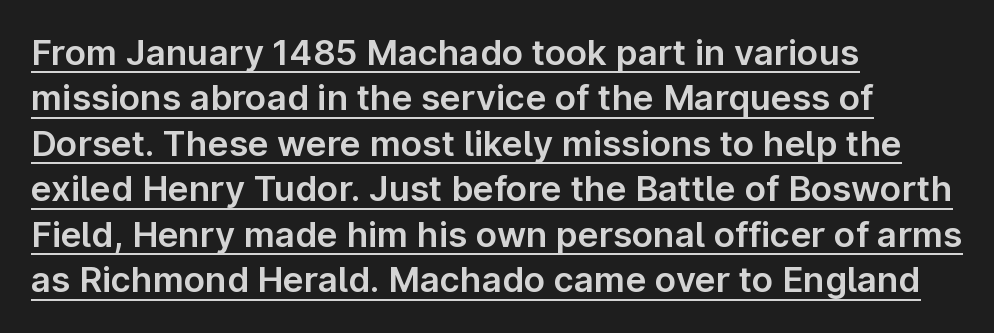
Is there an underline? Yes — a line sits under the letters. Visually the block forms a straight wall on the left and a jagged coastline on the right. Tracking here is standard; glyphs follow each other at the usual distance. The text was rendered using a sans face with plain stroke endings.
